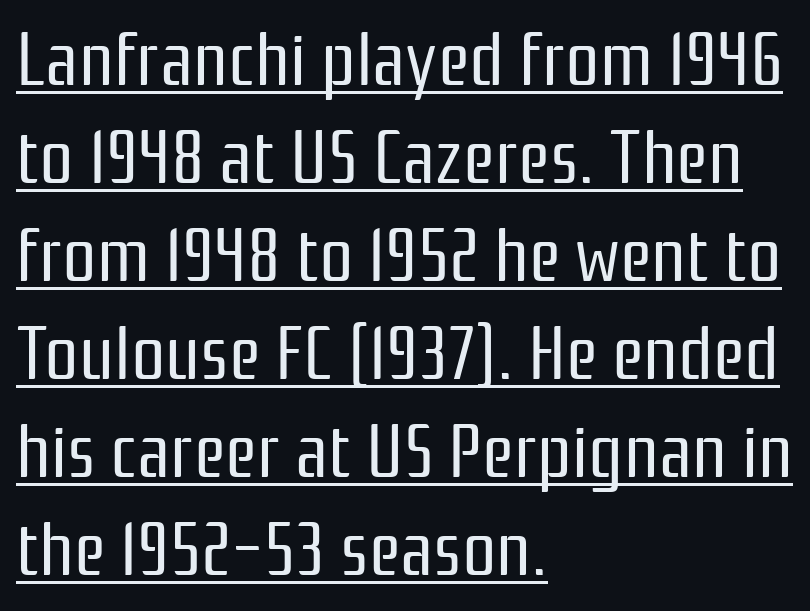
Q: Is the text bold? A: No.
Q: Is the text italic (slanted)? A: No, it is upright.
Q: Is the typeface a serif or a sans-serif typeface? A: Sans-serif.
Q: Is the text underlined? A: Yes.
Q: How is the paragraph aligned? A: Left-aligned.
Q: Is the spacing between letters normal or unusually wide? A: Normal.
Q: Is the spacing between lines tight, normal or loose? A: Normal.
Q: Width (condensed, normal, or wide)? A: Condensed.
Q: Stroke contrast? A: Low.
Q: x-height? A: Medium.
Q: Monospaced? A: No.
